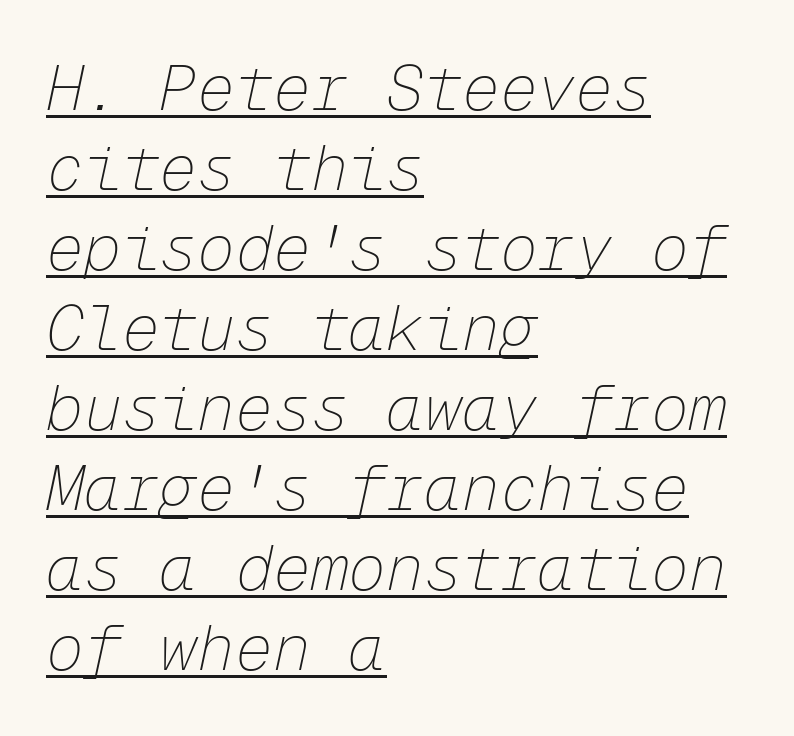
The image shows 63 px thin type, italic (leaning right), monospaced; set left-aligned, normal line spacing (1.27x), normal letter spacing, underlined; low stroke contrast and a medium x-height.
